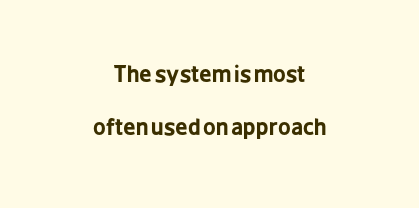
{"italic": "no", "bold": "yes", "underline": "no", "align": "center", "line_spacing": "loose", "line_spacing_ratio": 2.4, "letter_spacing": "normal", "letter_spacing_em": 0.0, "glyph_px": 22}
